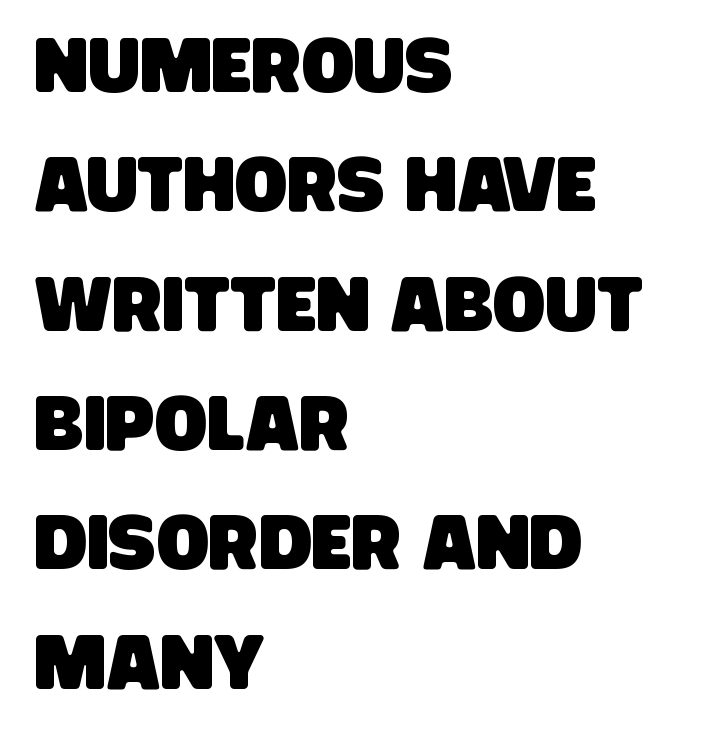
Note: no serifs on the glyphs. The letterforms sit shoulder to shoulder at normal distance. The foot of each line stays bare and open. Each new line begins a customary step beneath the previous one. Looks like regular typesetting: each glyph gets only the width it needs.
